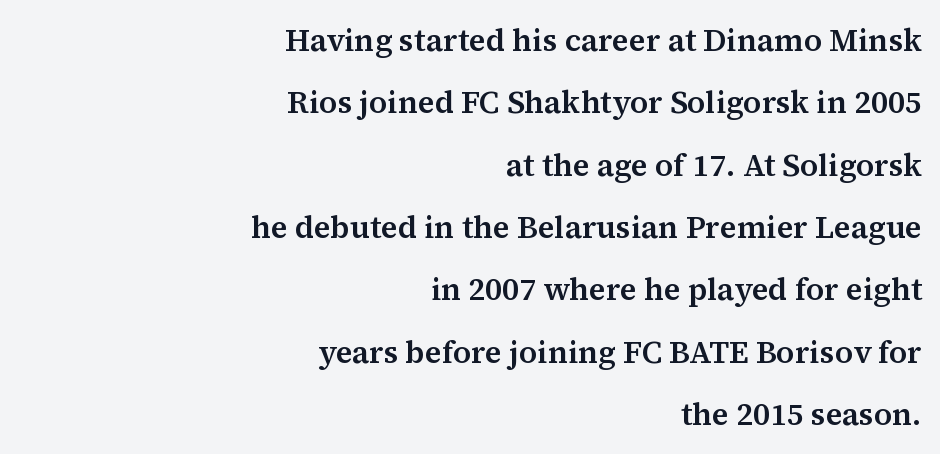
Q: Is the text italic (slanted)? A: No, it is upright.
Q: Is the typeface a serif or a sans-serif typeface? A: Serif.
Q: Is the text underlined? A: No.
Q: How is the paragraph aligned? A: Right-aligned.
Q: Is the spacing between letters normal or unusually wide? A: Normal.
Q: Is the spacing between lines tight, normal or loose? A: Loose.
Q: Width (condensed, normal, or wide)? A: Normal.
Q: Stroke contrast? A: Medium.
Q: x-height? A: Medium.
Q: Monospaced? A: No.
